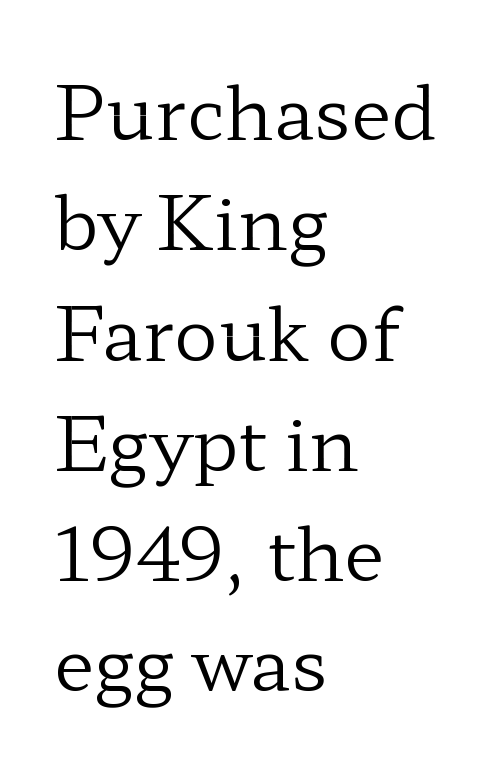
The space directly below the letters is spotless. Line starts are locked; line ends wander. Designer's note — italics off, roman on. Caption: face not bold, strokes unweighted. The designer went with a serif here, giving each stem small feet. Do the characters align in a grid? No, the font is proportional.
